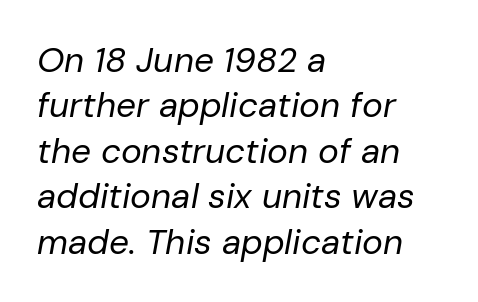
Varying glyph widths throughout — classic text-font behaviour. The lines are quadded left. The space directly below the letters is spotless. This sample uses an oblique cut, with every glyph tilted off the vertical.
